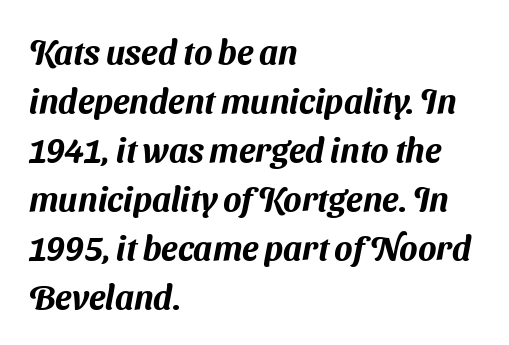
Q: Is the typeface a serif or a sans-serif typeface? A: Sans-serif.
Q: Is the text underlined? A: No.
Q: How is the paragraph aligned? A: Left-aligned.
Q: Is the spacing between letters normal or unusually wide? A: Normal.
Q: Is the spacing between lines tight, normal or loose? A: Normal.
Q: Width (condensed, normal, or wide)? A: Normal.
Q: Stroke contrast? A: Medium.
Q: x-height? A: Medium.
Q: Monospaced? A: No.
